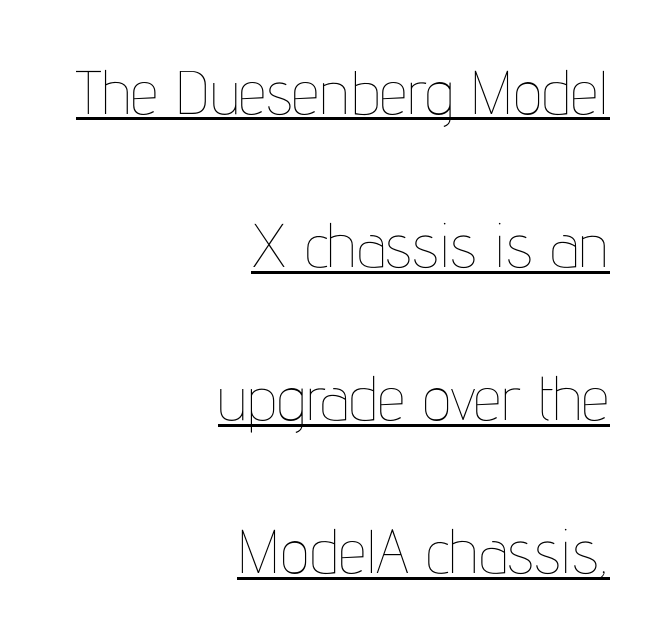
{"italic": "no", "bold": "no", "weight": "thin", "width": "condensed", "stroke_contrast": "low", "x_height": "medium", "monospaced": "no", "underline": "yes", "align": "right", "line_spacing": "loose", "line_spacing_ratio": 2.47, "letter_spacing": "normal", "letter_spacing_em": 0.0, "glyph_px": 62}
